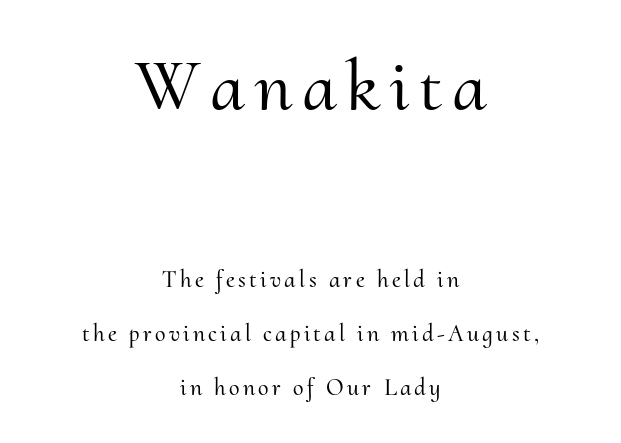
{"serif": "yes", "italic": "no", "width": "normal", "stroke_contrast": "medium", "x_height": "small", "monospaced": "no", "underline": "no", "align": "center", "line_spacing": "loose", "line_spacing_ratio": 2.25, "larger_block": "first", "size_ratio": 3.04, "glyph_px": 73}
